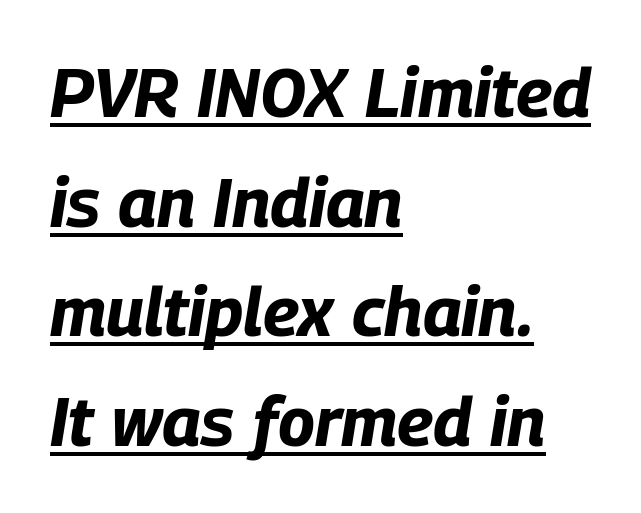
Q: Is the text bold? A: Yes.
Q: Is the text italic (slanted)? A: Yes, it leans right by about 9 degrees.
Q: Is the text underlined? A: Yes.
Q: How is the paragraph aligned? A: Left-aligned.
Q: Is the spacing between letters normal or unusually wide? A: Normal.
Q: Is the spacing between lines tight, normal or loose? A: Normal.
Q: Width (condensed, normal, or wide)? A: Condensed.
Q: Stroke contrast? A: Low.
Q: x-height? A: Large.
Q: Monospaced? A: No.
